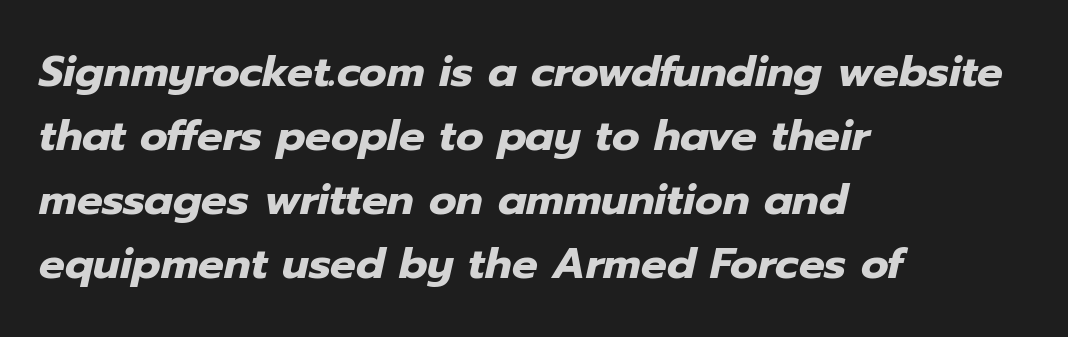
The image shows 43 px heavy type, italic (leaning right); set left-aligned, normal line spacing (1.49x), normal letter spacing, not underlined; low stroke contrast and a medium x-height.
